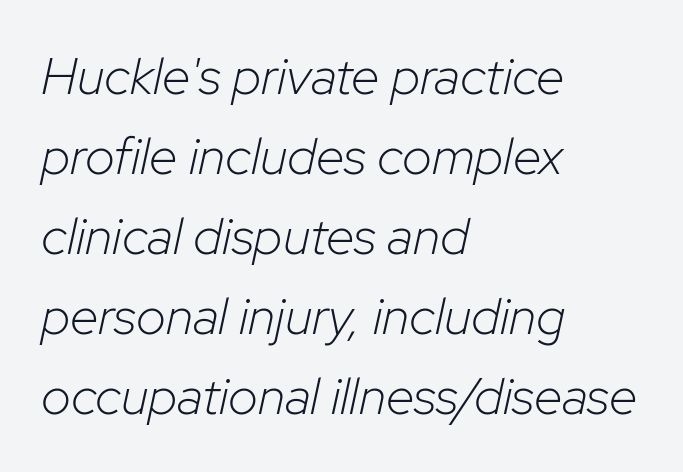
Q: Is the text bold? A: No.
Q: Is the text italic (slanted)? A: Yes, it leans right by about 12 degrees.
Q: Is the text underlined? A: No.
Q: How is the paragraph aligned? A: Left-aligned.
Q: Is the spacing between letters normal or unusually wide? A: Normal.
Q: Is the spacing between lines tight, normal or loose? A: Normal.
Q: Width (condensed, normal, or wide)? A: Normal.
Q: Stroke contrast? A: Low.
Q: x-height? A: Medium.
Q: Monospaced? A: No.
